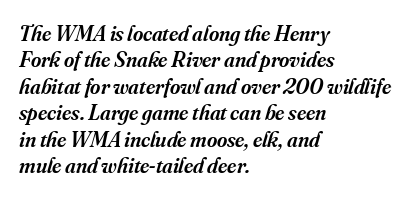
{"italic": "yes", "lean": "right", "slant_degrees": 16, "bold": "semi", "underline": "no", "align": "left", "line_spacing_ratio": 1.2, "letter_spacing": "normal", "letter_spacing_em": 0.0, "glyph_px": 22}
